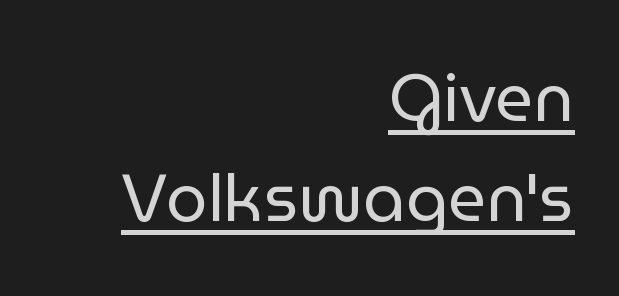
Q: Is the text bold? A: No.
Q: Is the text italic (slanted)? A: No, it is upright.
Q: Is the typeface a serif or a sans-serif typeface? A: Sans-serif.
Q: Is the text underlined? A: Yes.
Q: How is the paragraph aligned? A: Right-aligned.
Q: Is the spacing between letters normal or unusually wide? A: Normal.
Q: Is the spacing between lines tight, normal or loose? A: Normal.
Q: Width (condensed, normal, or wide)? A: Normal.
Q: Stroke contrast? A: Low.
Q: x-height? A: Medium.
Q: Monospaced? A: No.
